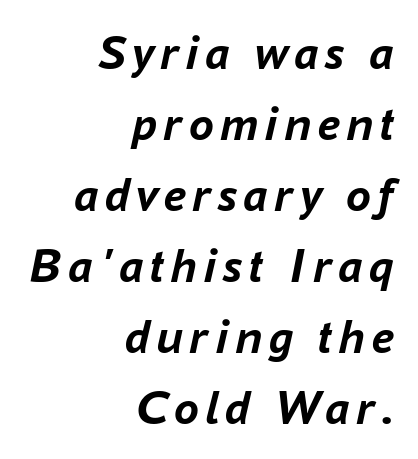
The text block is weighted toward the right margin, trailing off unevenly leftward. Does the leading feel generous? No, just average. How heavy is the stroke? Heavy — this is a bold. Is this a fixed-width face? No — the glyphs have proportional, varying widths. Yep, that's italic — everything's leaning.
